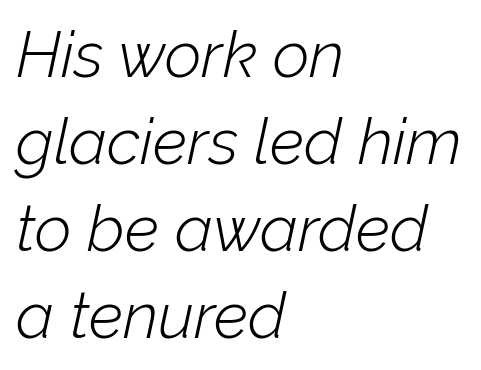
{"italic": "yes", "lean": "right", "slant_degrees": 12, "bold": "no", "weight": "light", "width": "normal", "stroke_contrast": "low", "x_height": "medium", "monospaced": "no", "underline": "no", "align": "left", "line_spacing": "normal", "line_spacing_ratio": 1.36, "letter_spacing": "normal", "letter_spacing_em": 0.0, "glyph_px": 64}
